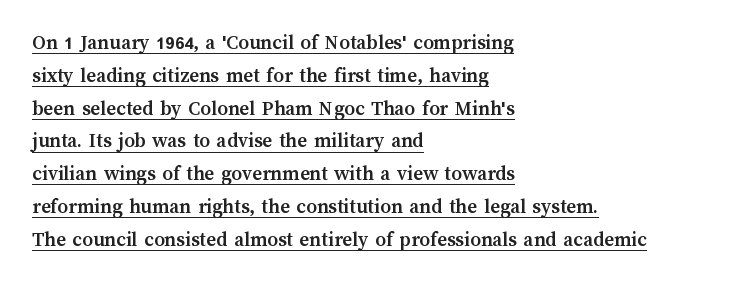
Q: Is the text bold? A: Yes.
Q: Is the text italic (slanted)? A: No, it is upright.
Q: Is the text underlined? A: Yes.
Q: How is the paragraph aligned? A: Left-aligned.
Q: Is the spacing between letters normal or unusually wide? A: Normal.
Q: Is the spacing between lines tight, normal or loose? A: Normal.
